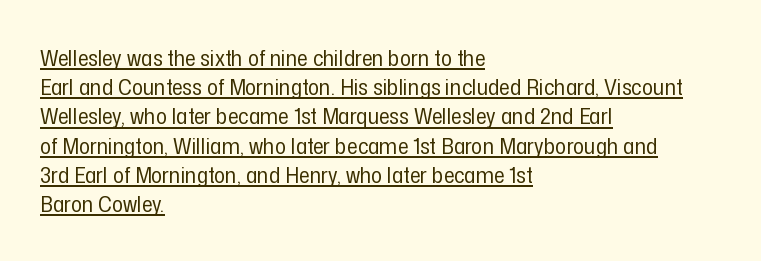
Q: Is the text bold? A: No.
Q: Is the text italic (slanted)? A: No, it is upright.
Q: Is the text underlined? A: Yes.
Q: How is the paragraph aligned? A: Left-aligned.
Q: Is the spacing between letters normal or unusually wide? A: Normal.
Q: Is the spacing between lines tight, normal or loose? A: Normal.
